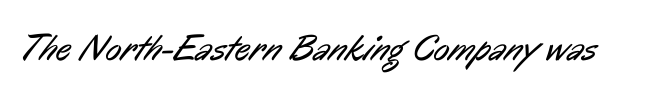
{"serif": "no", "bold": "no", "weight": "regular", "width": "condensed", "stroke_contrast": "low", "x_height": "medium", "monospaced": "no", "underline": "no", "letter_spacing": "normal", "letter_spacing_em": 0.0, "glyph_px": 37}
